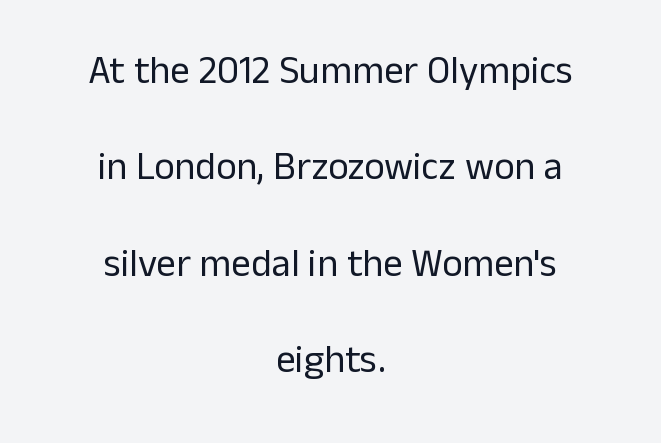
{"serif": "no", "italic": "no", "bold": "no", "weight": "regular", "width": "normal", "stroke_contrast": "low", "x_height": "medium", "monospaced": "no", "underline": "no", "align": "center", "line_spacing": "loose", "line_spacing_ratio": 2.47, "letter_spacing": "normal", "letter_spacing_em": 0.0, "glyph_px": 39}
